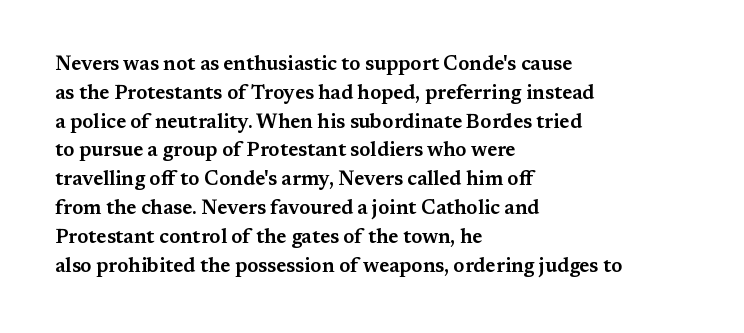
{"italic": "no", "underline": "no", "align": "left", "line_spacing": "normal", "line_spacing_ratio": 1.44, "letter_spacing": "normal", "letter_spacing_em": 0.0, "glyph_px": 20}
